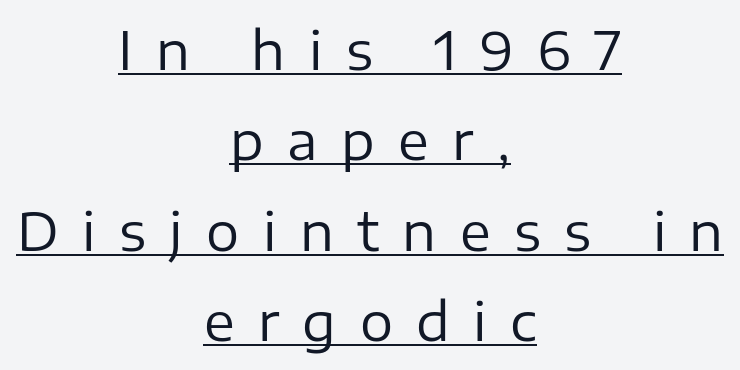
Q: Is the text bold? A: No.
Q: Is the text italic (slanted)? A: No, it is upright.
Q: Is the typeface a serif or a sans-serif typeface? A: Sans-serif.
Q: Is the text underlined? A: Yes.
Q: How is the paragraph aligned? A: Centered.
Q: Is the spacing between letters normal or unusually wide? A: Unusually wide.
Q: Width (condensed, normal, or wide)? A: Normal.
Q: Stroke contrast? A: Low.
Q: x-height? A: Medium.
Q: Monospaced? A: No.
